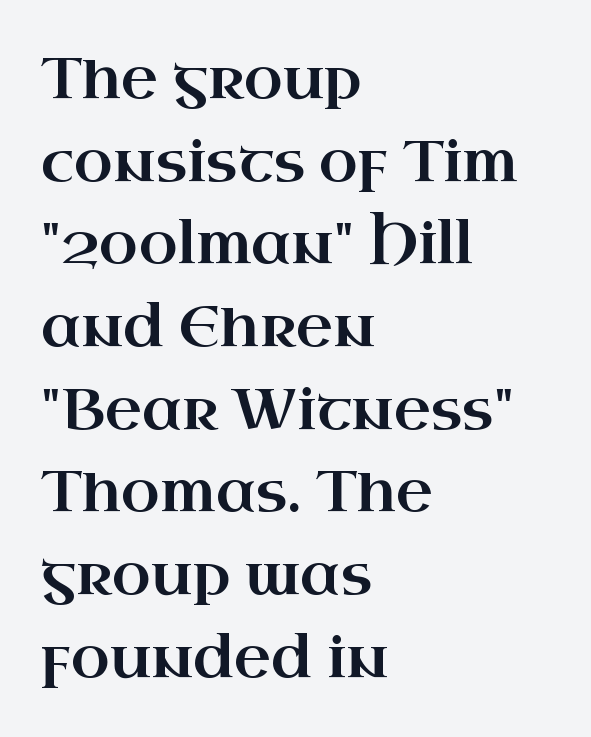
{"serif": "yes", "italic": "no", "width": "wide", "stroke_contrast": "high", "x_height": "small", "monospaced": "no", "underline": "no", "align": "left", "line_spacing": "normal", "line_spacing_ratio": 1.45, "letter_spacing": "normal", "letter_spacing_em": 0.0, "glyph_px": 57}
